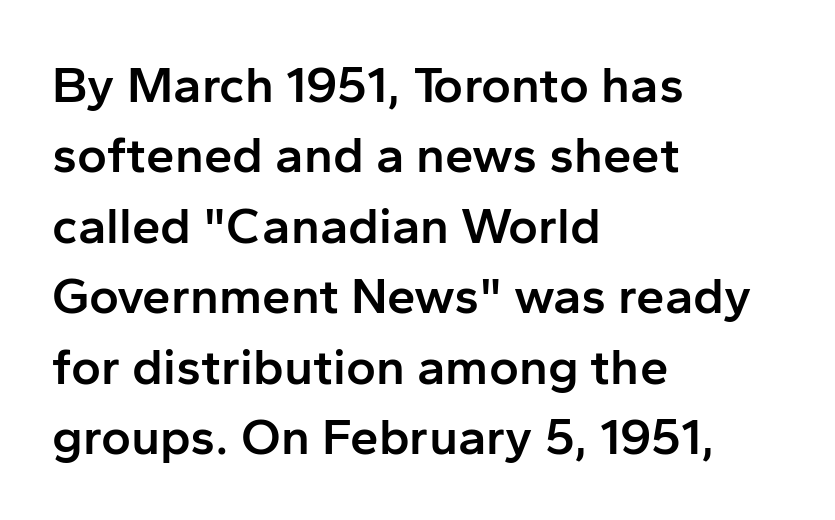
What's the leading like? Ordinary, nothing unusual. The type family on display is of the sans-serif kind. Caption: semibold face, moderately heavy strokes. Spacing verdict: proportional, widths tailored to each character. The typesetter chose a ragged-right arrangement here. The lettering stays uniformly vertical, giving the passage a roman look.
